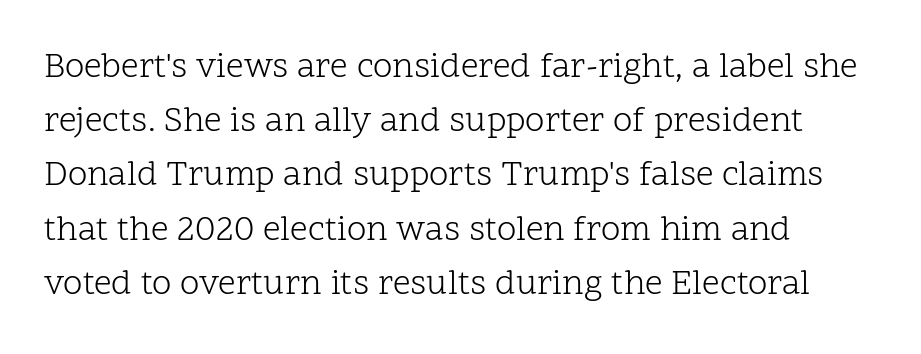
{"serif": "yes", "italic": "no", "bold": "no", "weight": "light", "width": "normal", "stroke_contrast": "low", "x_height": "medium", "monospaced": "no", "underline": "no", "align": "left", "line_spacing": "normal", "line_spacing_ratio": 1.55, "letter_spacing": "normal", "letter_spacing_em": 0.0, "glyph_px": 35}
